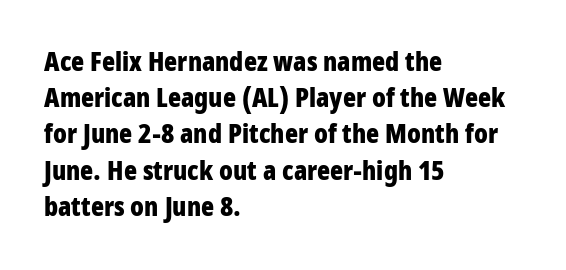
{"italic": "no", "bold": "yes", "underline": "no", "align": "left", "line_spacing": "normal", "line_spacing_ratio": 1.34, "letter_spacing": "normal", "letter_spacing_em": 0.0, "glyph_px": 27}
